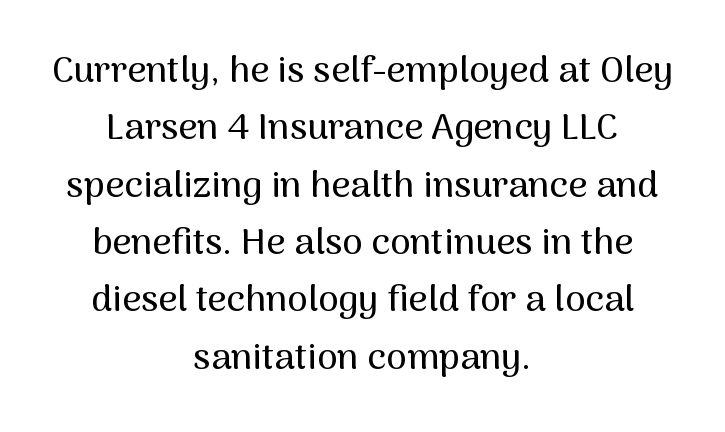
{"serif": "no", "italic": "no", "width": "normal", "stroke_contrast": "medium", "x_height": "medium", "monospaced": "no", "underline": "no", "align": "center", "line_spacing": "normal", "line_spacing_ratio": 1.55, "letter_spacing": "normal", "letter_spacing_em": 0.0, "glyph_px": 37}
